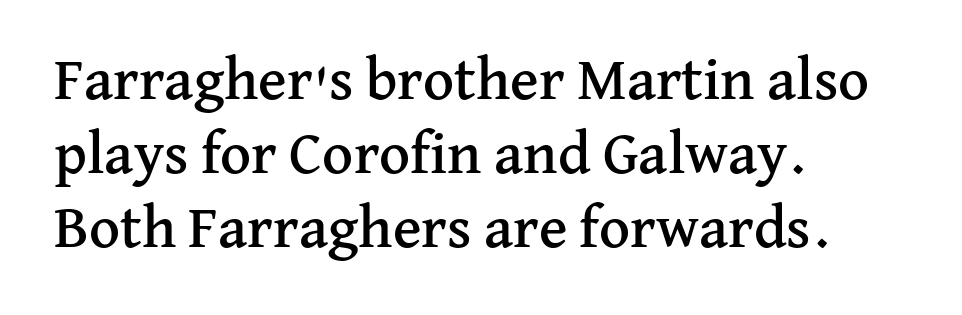
The image shows 60 px serif type, upright; set left-aligned, line spacing 1.23x, normal letter spacing, not underlined; medium stroke contrast and a medium x-height.
